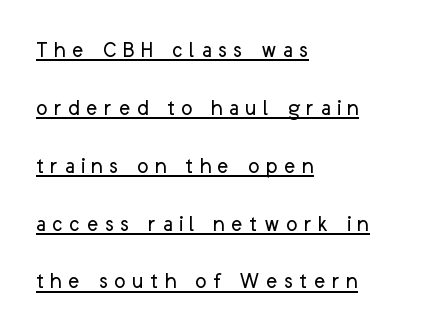
The image shows 24 px text type, upright; set left-aligned, loose line spacing (2.41x), unusually wide letter spacing (+0.26 em), underlined.
